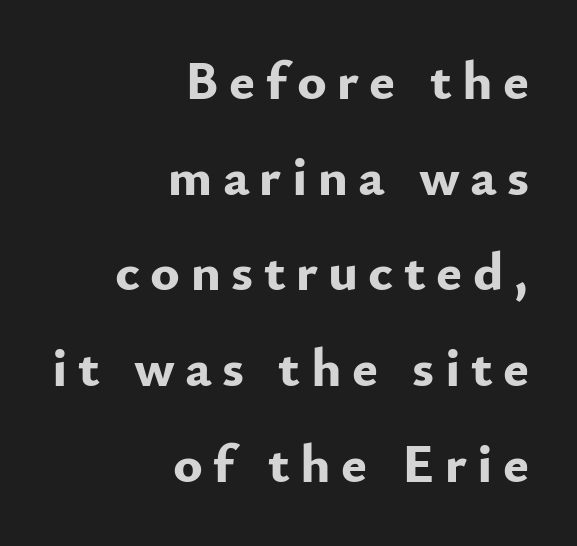
{"serif": "no", "italic": "no", "bold": "yes", "weight": "bold", "width": "normal", "stroke_contrast": "low", "x_height": "small", "monospaced": "no", "underline": "no", "align": "right", "line_spacing_ratio": 1.74, "glyph_px": 55}
